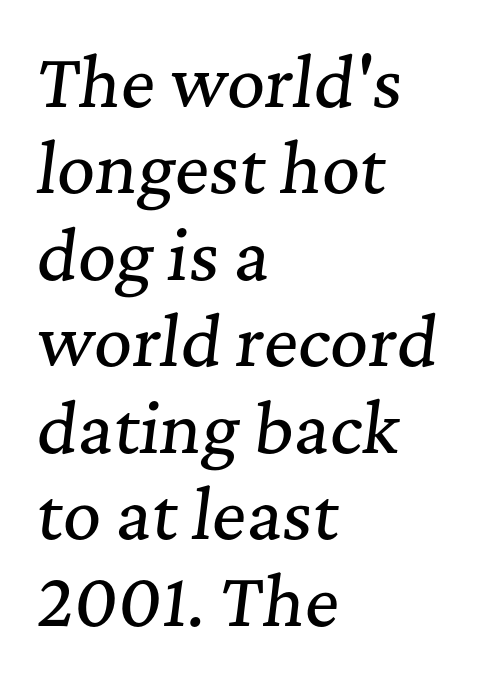
Q: Is the text italic (slanted)? A: Yes, it leans right by about 7 degrees.
Q: Is the typeface a serif or a sans-serif typeface? A: Serif.
Q: Is the text underlined? A: No.
Q: How is the paragraph aligned? A: Left-aligned.
Q: Is the spacing between letters normal or unusually wide? A: Normal.
Q: Is the spacing between lines tight, normal or loose? A: Normal.
Q: Width (condensed, normal, or wide)? A: Normal.
Q: Stroke contrast? A: Medium.
Q: x-height? A: Medium.
Q: Monospaced? A: No.
